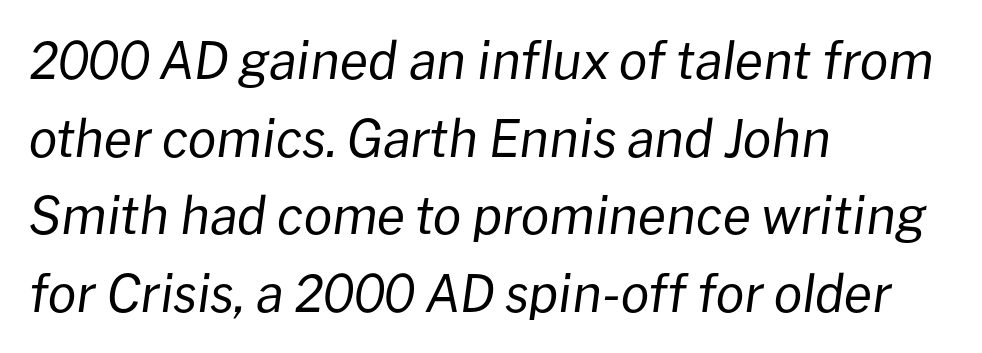
The image shows 51 px regular-weight type, italic (leaning right); set left-aligned, normal line spacing (1.52x), normal letter spacing, not underlined; low stroke contrast and a medium x-height.
